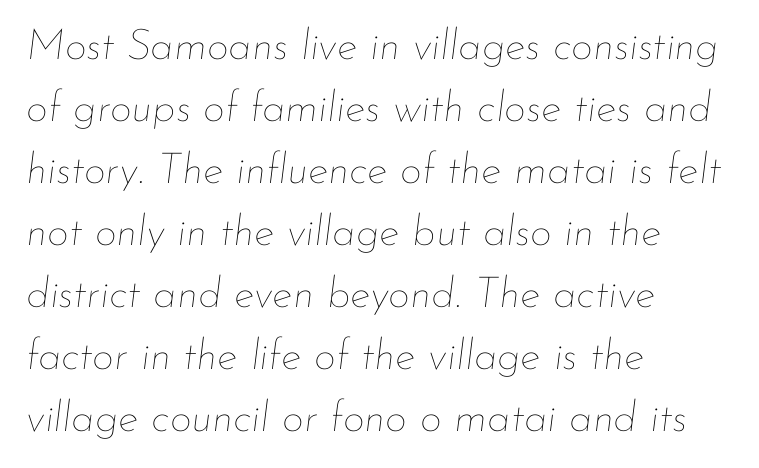
The image shows 43 px thin type, italic (leaning right); set left-aligned, normal line spacing (1.44x), normal letter spacing, not underlined; low stroke contrast and a small x-height.
